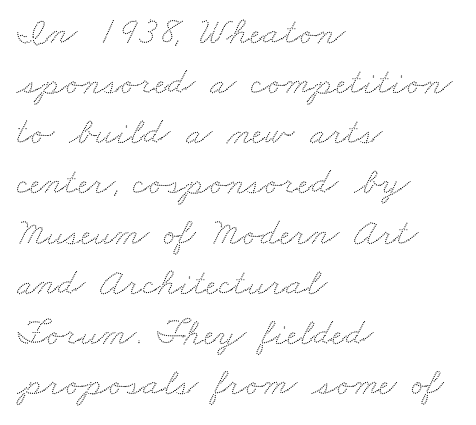
Q: Is the text underlined? A: No.
Q: How is the paragraph aligned? A: Left-aligned.
Q: Is the spacing between letters normal or unusually wide? A: Normal.
Q: Is the spacing between lines tight, normal or loose? A: Normal.
Q: Width (condensed, normal, or wide)? A: Wide.
Q: Stroke contrast? A: Low.
Q: x-height? A: Small.
Q: Monospaced? A: No.
